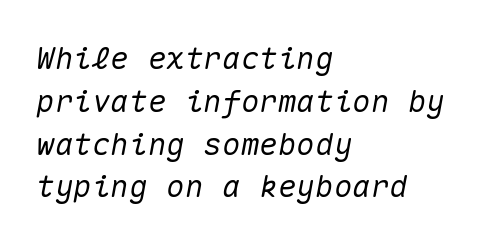
Q: Is the text italic (slanted)? A: Yes, it leans right by about 10 degrees.
Q: Is the text underlined? A: No.
Q: How is the paragraph aligned? A: Left-aligned.
Q: Is the spacing between letters normal or unusually wide? A: Normal.
Q: Is the spacing between lines tight, normal or loose? A: Normal.
Q: Width (condensed, normal, or wide)? A: Normal.
Q: Stroke contrast? A: Medium.
Q: x-height? A: Medium.
Q: Monospaced? A: Yes.
